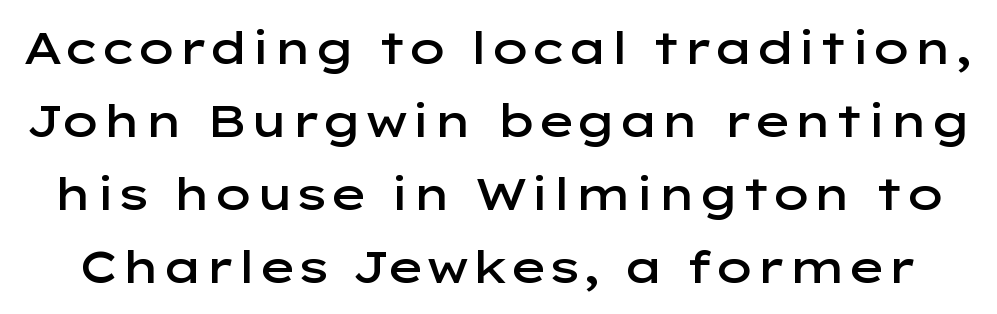
Q: Is the text bold? A: Semi-bold.
Q: Is the text italic (slanted)? A: No, it is upright.
Q: Is the typeface a serif or a sans-serif typeface? A: Sans-serif.
Q: Is the text underlined? A: No.
Q: Is the spacing between letters normal or unusually wide? A: Normal.
Q: Is the spacing between lines tight, normal or loose? A: Normal.
Q: Width (condensed, normal, or wide)? A: Wide.
Q: Stroke contrast? A: Low.
Q: x-height? A: Medium.
Q: Monospaced? A: No.
